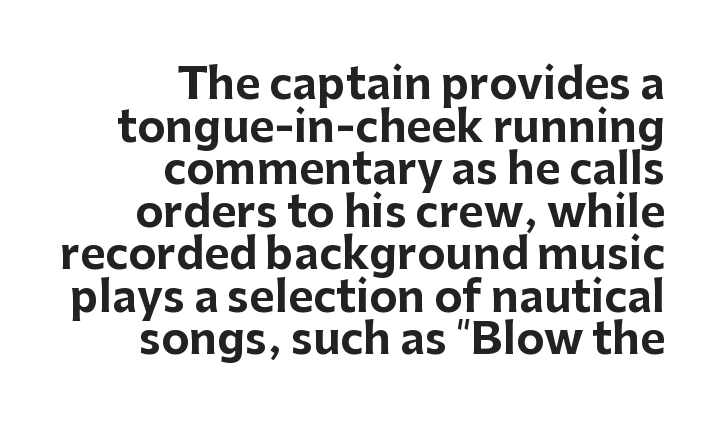
The image shows 43 px bold sans-serif type, upright; set right-aligned, tight line spacing (0.99x), normal letter spacing, not underlined; low stroke contrast and a medium x-height.
